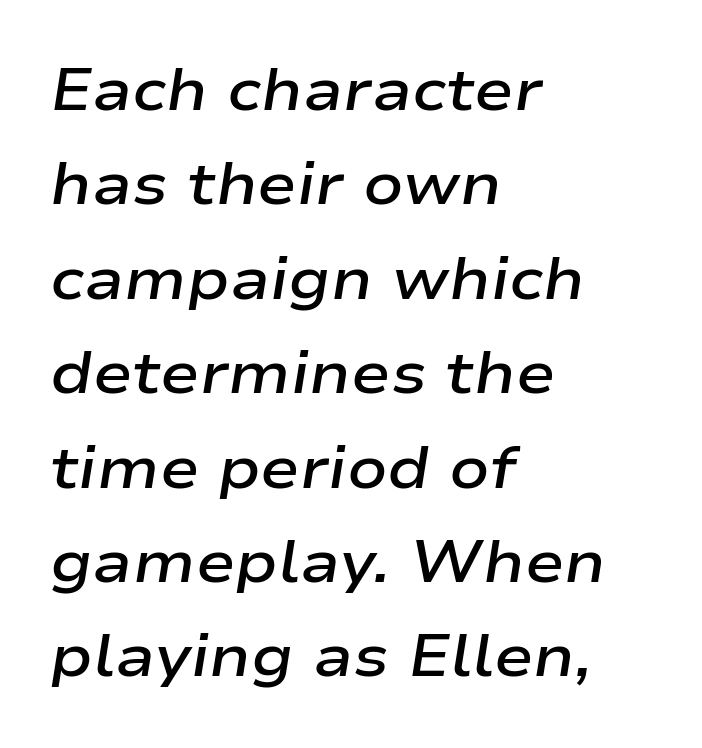
The image shows 59 px semibold, wide type, italic (leaning right); set left-aligned, normal line spacing (1.6x), normal letter spacing, not underlined; low stroke contrast and a medium x-height.
